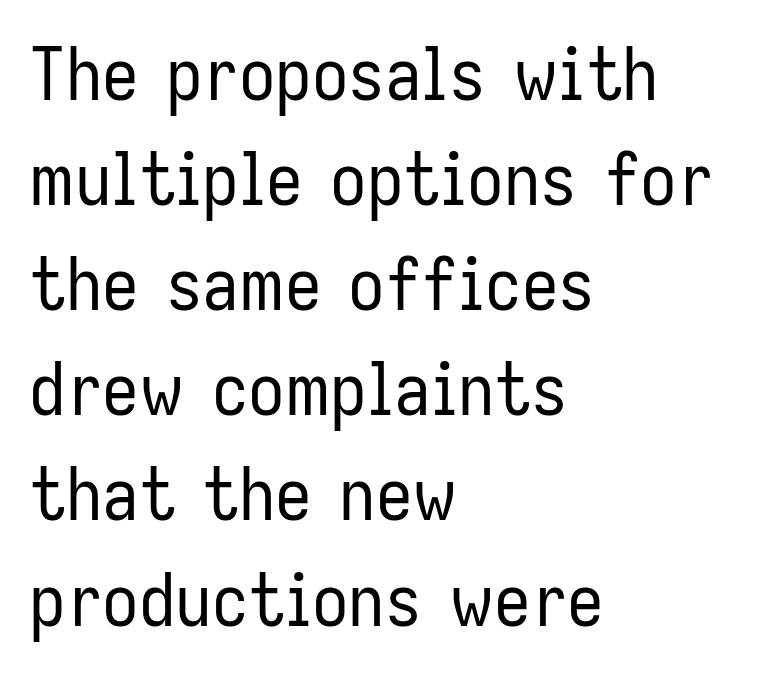
{"serif": "no", "italic": "no", "bold": "no", "weight": "regular", "width": "condensed", "stroke_contrast": "low", "x_height": "medium", "monospaced": "no", "underline": "no", "align": "left", "line_spacing": "normal", "line_spacing_ratio": 1.44, "letter_spacing": "normal", "letter_spacing_em": 0.0, "glyph_px": 73}
